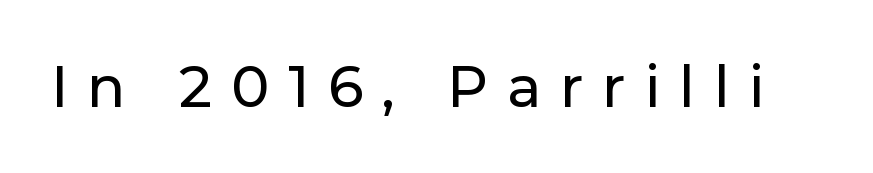
Each letter keeps its own natural width here, so spacing adapts to shape. Designer's note — italics off, roman on. The text was rendered using a sans face with plain stroke endings. Beneath every word, the page is bare.
